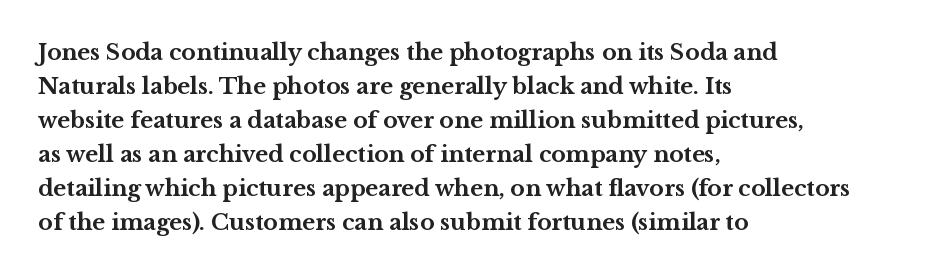
The image shows 22 px bold type, upright; set left-aligned, normal line spacing (1.55x), normal letter spacing, not underlined.
